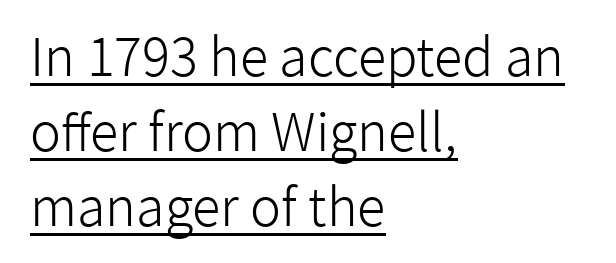
The image shows 52 px light sans-serif type, upright; set left-aligned, normal line spacing (1.44x), normal letter spacing, underlined; low stroke contrast and a medium x-height.
